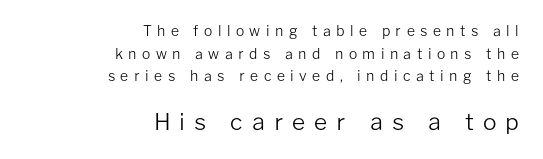
The image shows 23 px text type, upright; set right-aligned, normal line spacing (1.62x), unusually wide letter spacing (+0.39 em), not underlined; the second (bottom) block is 1.64x larger.
